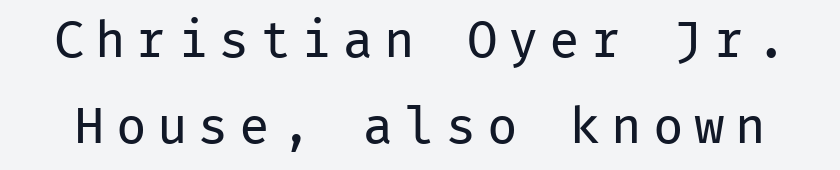
Q: Is the text bold? A: No.
Q: Is the text italic (slanted)? A: No, it is upright.
Q: Is the typeface a serif or a sans-serif typeface? A: Sans-serif.
Q: Is the text underlined? A: No.
Q: Is the spacing between letters normal or unusually wide? A: Unusually wide.
Q: Is the spacing between lines tight, normal or loose? A: Normal.
Q: Width (condensed, normal, or wide)? A: Normal.
Q: Stroke contrast? A: Low.
Q: x-height? A: Medium.
Q: Monospaced? A: Yes.
